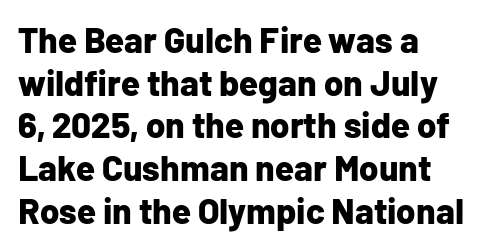
The type family on display is of the sans-serif kind. Every letter is thick-stroked: bold, no question. The setting favours the left margin, as ordinary paragraphs usually do. A clean baseline with only descenders dipping below it.
